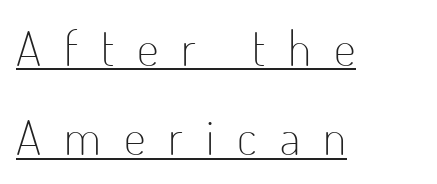
{"serif": "no", "italic": "no", "bold": "no", "weight": "light", "width": "condensed", "stroke_contrast": "low", "x_height": "small", "monospaced": "no", "underline": "yes", "align": "left", "line_spacing_ratio": 1.86, "letter_spacing": "wide", "letter_spacing_em": 0.48, "glyph_px": 48}
